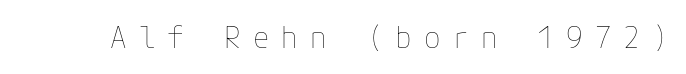
{"italic": "no", "bold": "no", "weight": "thin", "width": "normal", "stroke_contrast": "low", "x_height": "medium", "underline": "no", "letter_spacing": "wide", "letter_spacing_em": 0.4, "glyph_px": 30}
